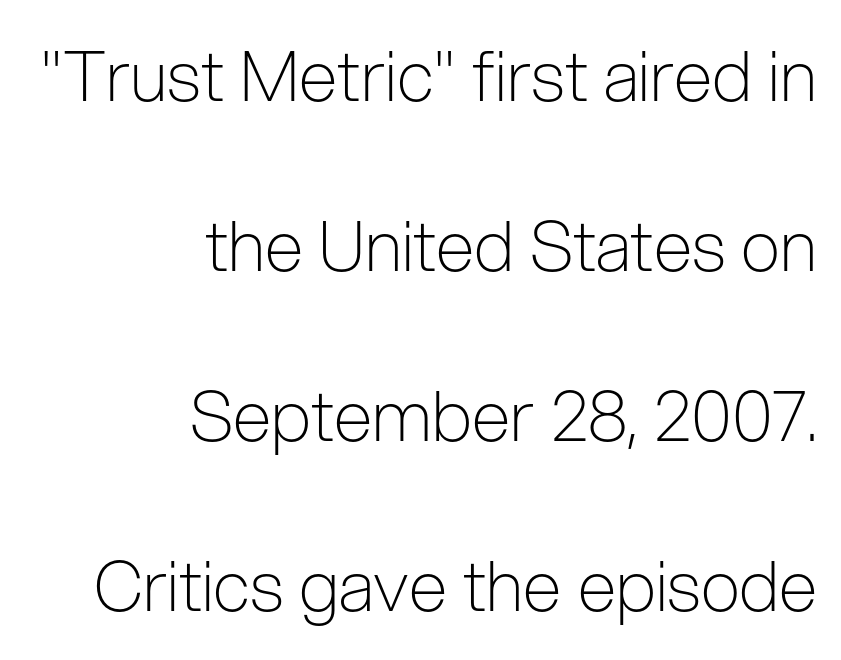
The image shows 70 px light, condensed sans-serif type, upright; set right-aligned, loose line spacing (2.43x), normal letter spacing, not underlined; low stroke contrast and a medium x-height.
